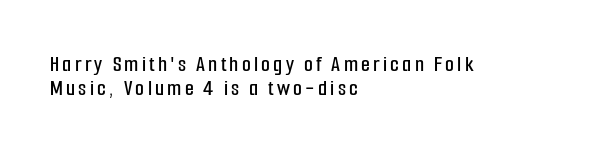
{"italic": "no", "underline": "no", "align": "left", "line_spacing": "tight", "line_spacing_ratio": 1.04, "glyph_px": 23}
